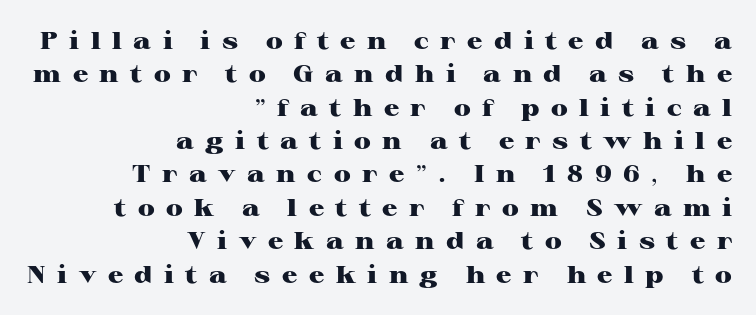
Tracking here is generous; glyphs stand well apart from one another. The baseline area is clear. Does the weight exceed regular? Yes, all the way to bold. The letters stand straight up with perfectly vertical stems. Horizontally, the lines are justified to the trailing edge only. Rows of type keep a routine distance in the vertical direction.
